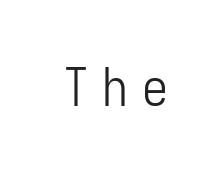
{"serif": "no", "italic": "no", "bold": "no", "weight": "light", "width": "condensed", "stroke_contrast": "low", "x_height": "medium", "monospaced": "yes", "underline": "no", "letter_spacing": "wide", "letter_spacing_em": 0.26, "glyph_px": 52}
